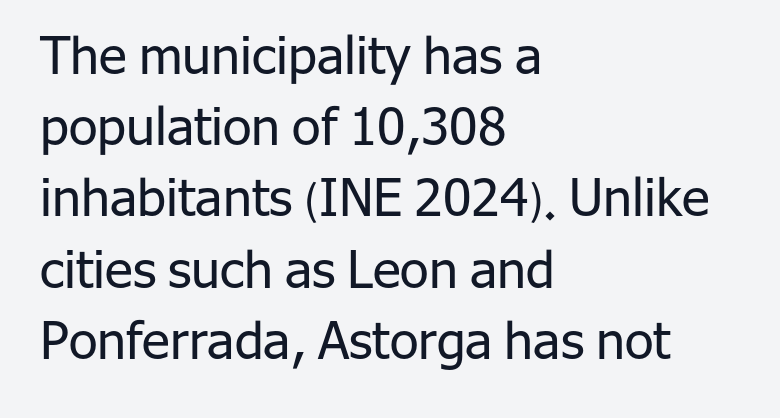
Q: Is the text bold? A: No.
Q: Is the text italic (slanted)? A: No, it is upright.
Q: Is the typeface a serif or a sans-serif typeface? A: Sans-serif.
Q: Is the text underlined? A: No.
Q: How is the paragraph aligned? A: Left-aligned.
Q: Is the spacing between letters normal or unusually wide? A: Normal.
Q: Is the spacing between lines tight, normal or loose? A: Normal.
Q: Width (condensed, normal, or wide)? A: Normal.
Q: Stroke contrast? A: Low.
Q: x-height? A: Medium.
Q: Monospaced? A: No.
